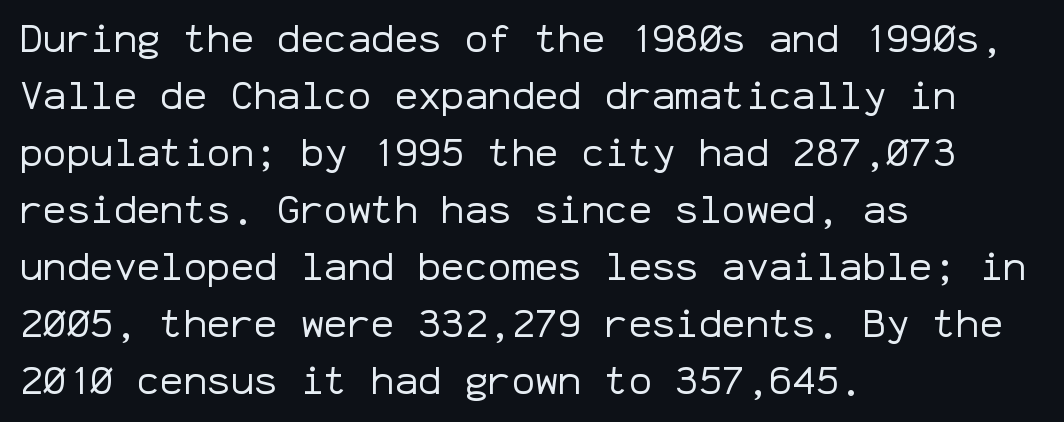
The space between consecutive lines is moderate. Every row of glyphs begins at an identical x-position on the left. Check the space under the baseline: it is left empty. Caption: standard tracking, unaltered. Is there any slant? The stems are plumb. You could count columns in this text — the font is strictly monospaced.
